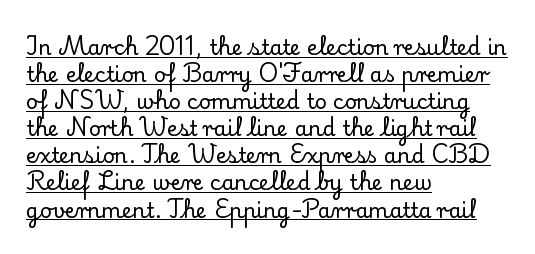
The image shows 21 px text type, upright; set left-aligned, normal line spacing (1.29x), normal letter spacing, underlined.
